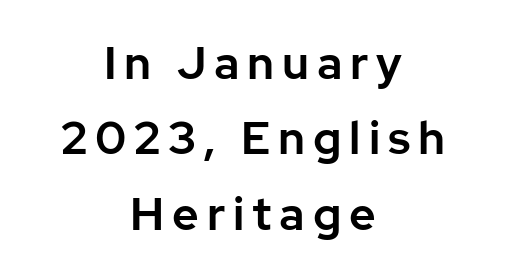
{"serif": "no", "italic": "no", "width": "normal", "stroke_contrast": "low", "x_height": "medium", "monospaced": "no", "underline": "no", "align": "center", "line_spacing": "normal", "line_spacing_ratio": 1.64, "glyph_px": 46}
